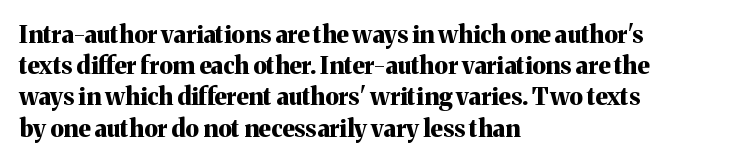
Q: Is the text bold? A: Yes.
Q: Is the text italic (slanted)? A: No, it is upright.
Q: Is the text underlined? A: No.
Q: How is the paragraph aligned? A: Left-aligned.
Q: Is the spacing between letters normal or unusually wide? A: Normal.
Q: Is the spacing between lines tight, normal or loose? A: Normal.
